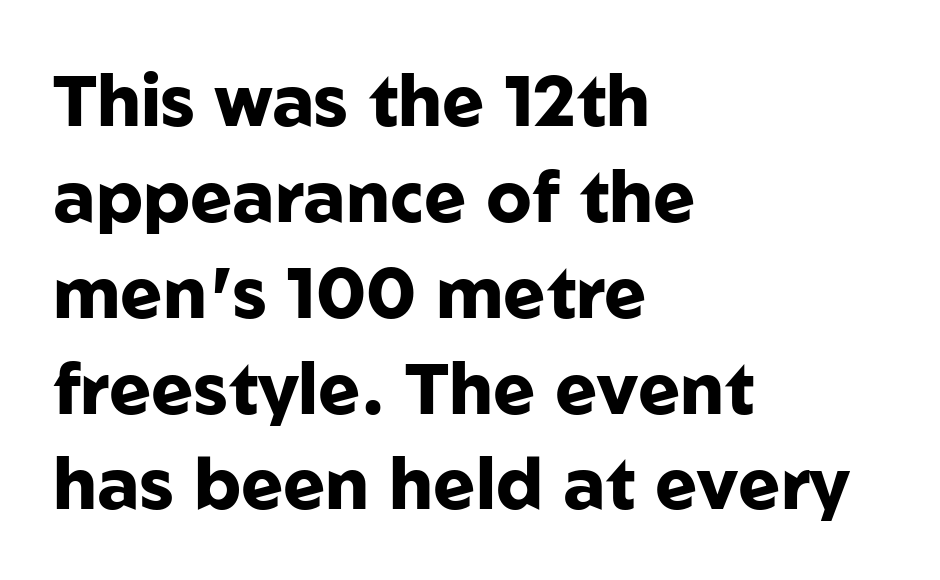
The image shows 71 px heavy sans-serif type, upright; set left-aligned, normal line spacing (1.35x), normal letter spacing, not underlined; low stroke contrast and a medium x-height.
